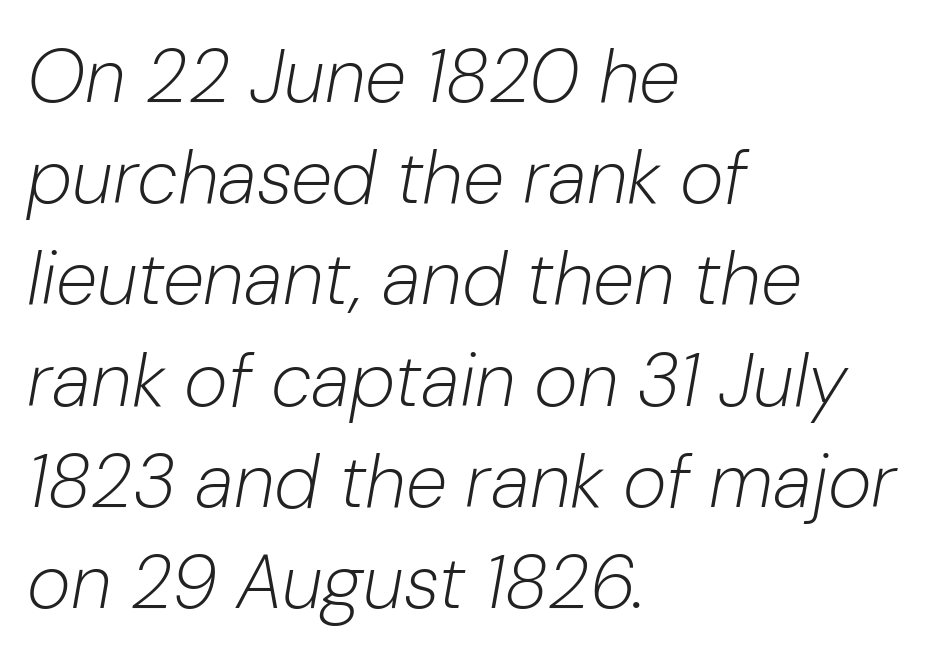
The image shows 75 px light type, italic (leaning right); set left-aligned, normal line spacing (1.35x), normal letter spacing, not underlined; low stroke contrast and a medium x-height.
